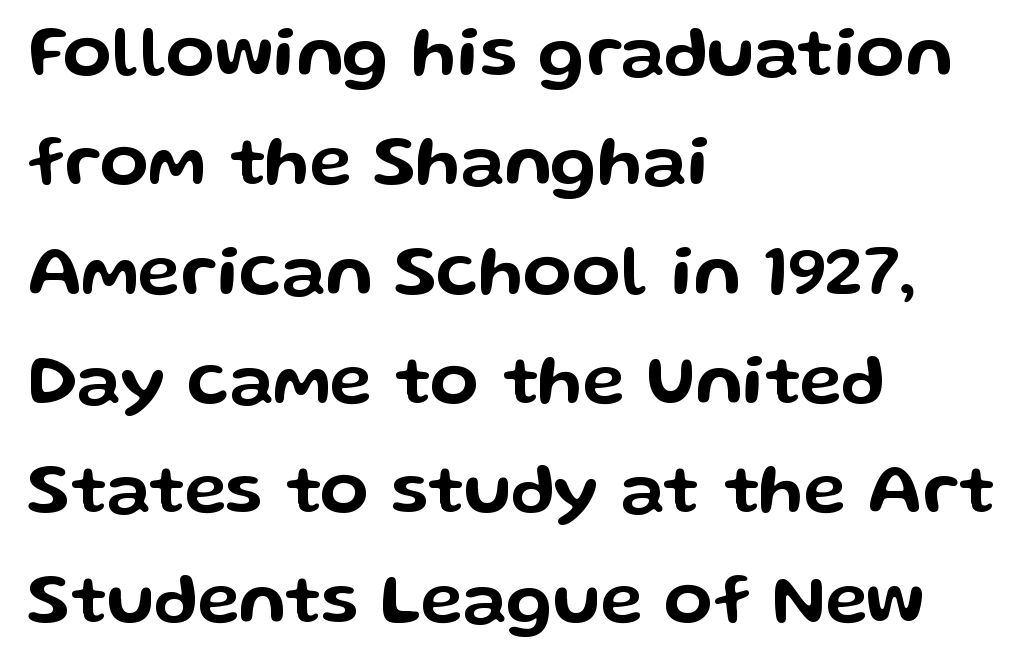
You can tell from the bare stems that sans-serif type was used. In terms of letterspacing, this is plain default setting. Layout note: lines flush left. Normally led — the rows are evenly, conventionally spaced.
